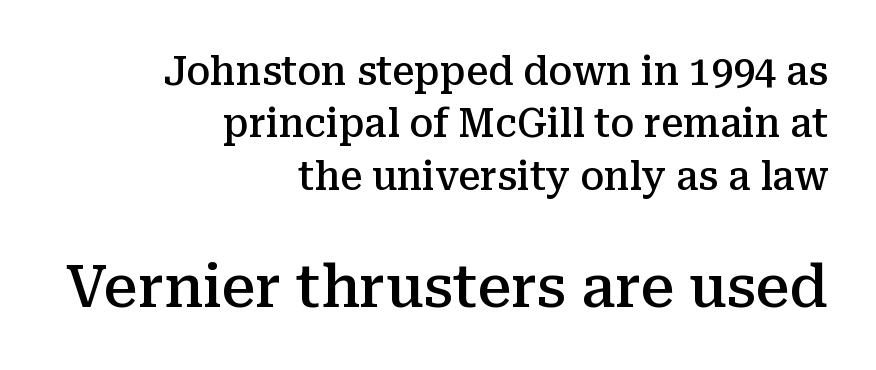
Yep, those are serifs on the letters. The composition opens small and finishes big. How would I describe the line gaps? Plain and ordinary. Its strokes are somewhat broadened, the hallmark of semibold type. Horizontally, the lines are justified to the trailing edge only. Ordinary non-slanted type is in use.
